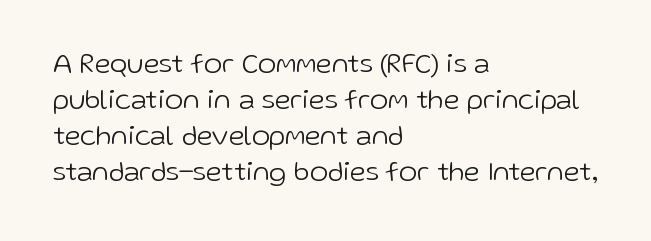
The words here are not underlined. The passage shown is typed in a proportional face where columns would drift. Nope, no serifs anywhere on these letters. These lines keep a tight, regular rhythm from letter to letter. Successive baselines arrive at the customary interval.
